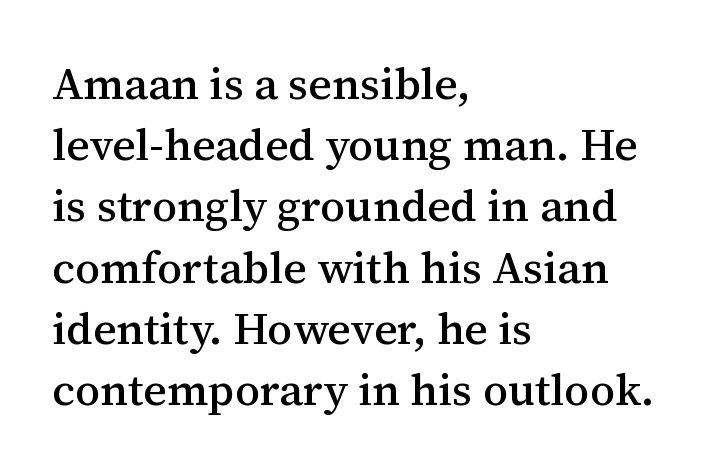
{"serif": "yes", "italic": "no", "width": "normal", "stroke_contrast": "medium", "x_height": "medium", "monospaced": "no", "underline": "no", "align": "left", "line_spacing": "normal", "line_spacing_ratio": 1.36, "letter_spacing": "normal", "letter_spacing_em": 0.0, "glyph_px": 45}
